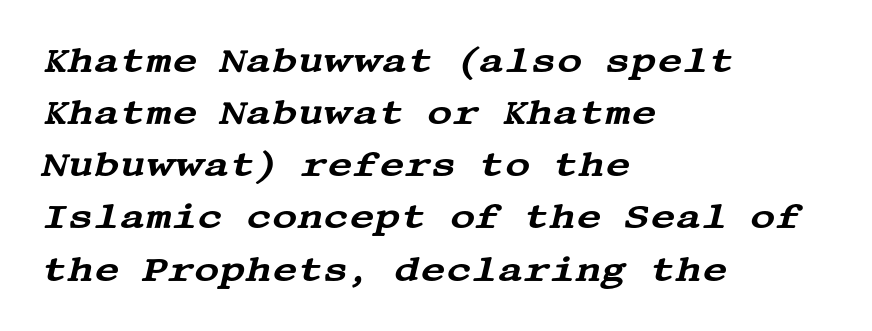
Q: Is the text italic (slanted)? A: Yes, it leans right by about 13 degrees.
Q: Is the typeface a serif or a sans-serif typeface? A: Serif.
Q: Is the text underlined? A: No.
Q: How is the paragraph aligned? A: Left-aligned.
Q: Is the spacing between letters normal or unusually wide? A: Normal.
Q: Is the spacing between lines tight, normal or loose? A: Normal.
Q: Width (condensed, normal, or wide)? A: Wide.
Q: Stroke contrast? A: Medium.
Q: x-height? A: Large.
